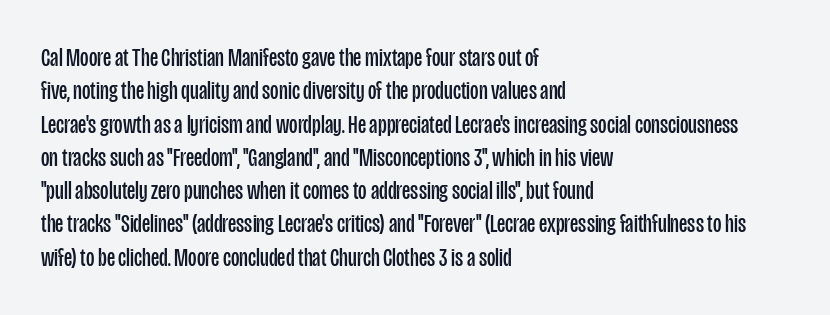
Q: Is the text bold? A: No.
Q: Is the text italic (slanted)? A: No, it is upright.
Q: Is the text underlined? A: No.
Q: How is the paragraph aligned? A: Left-aligned.
Q: Is the spacing between letters normal or unusually wide? A: Normal.
Q: Is the spacing between lines tight, normal or loose? A: Normal.
